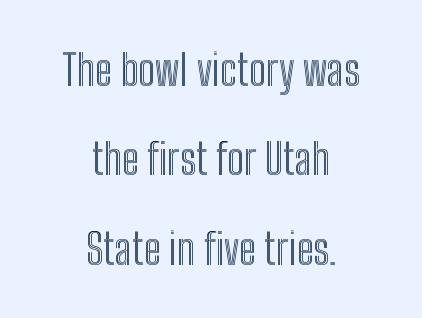
Q: Is the text italic (slanted)? A: No, it is upright.
Q: Is the text underlined? A: No.
Q: How is the paragraph aligned? A: Centered.
Q: Is the spacing between letters normal or unusually wide? A: Normal.
Q: Is the spacing between lines tight, normal or loose? A: Loose.
Q: Width (condensed, normal, or wide)? A: Condensed.
Q: x-height? A: Medium.
Q: Monospaced? A: No.
